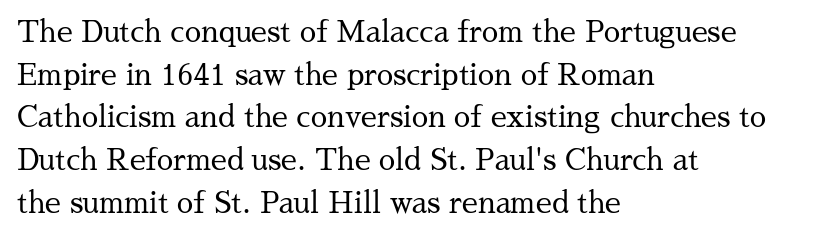
Q: Is the text bold? A: No.
Q: Is the text italic (slanted)? A: No, it is upright.
Q: Is the typeface a serif or a sans-serif typeface? A: Serif.
Q: Is the text underlined? A: No.
Q: How is the paragraph aligned? A: Left-aligned.
Q: Is the spacing between letters normal or unusually wide? A: Normal.
Q: Is the spacing between lines tight, normal or loose? A: Normal.
Q: Width (condensed, normal, or wide)? A: Normal.
Q: Stroke contrast? A: Medium.
Q: x-height? A: Medium.
Q: Monospaced? A: No.
